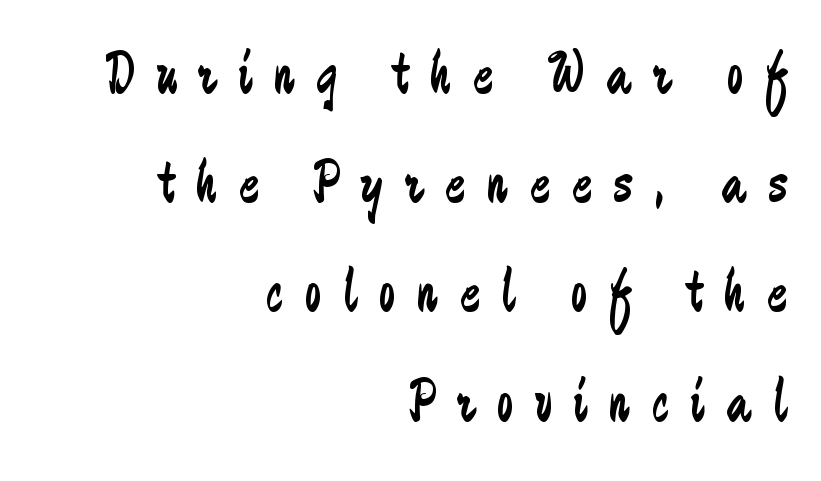
Q: Is the text bold? A: No.
Q: Is the text italic (slanted)? A: Yes.
Q: Is the typeface a serif or a sans-serif typeface? A: Sans-serif.
Q: Is the text underlined? A: No.
Q: How is the paragraph aligned? A: Right-aligned.
Q: Is the spacing between letters normal or unusually wide? A: Unusually wide.
Q: Width (condensed, normal, or wide)? A: Condensed.
Q: Stroke contrast? A: Low.
Q: x-height? A: Small.
Q: Monospaced? A: No.
